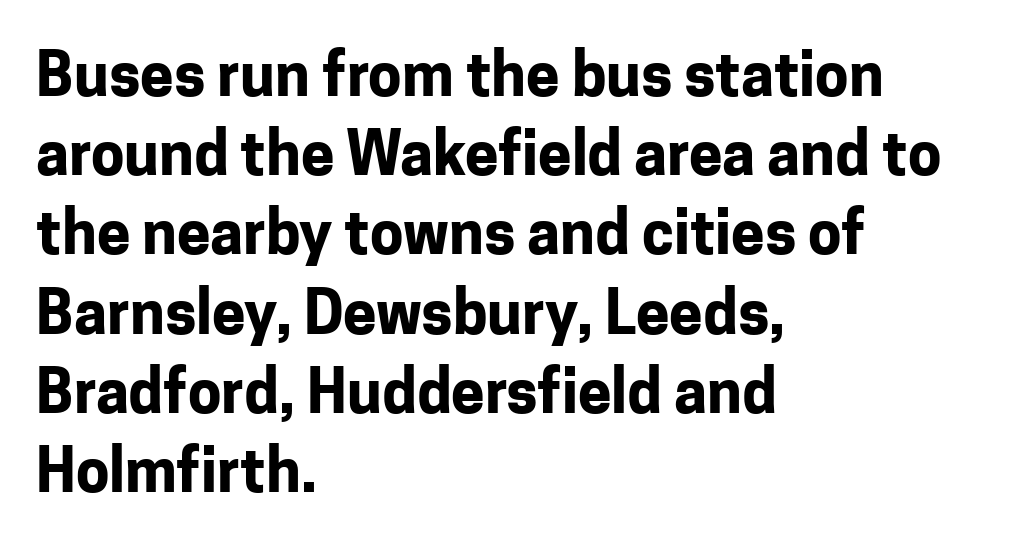
Q: Is the text bold? A: Yes.
Q: Is the text italic (slanted)? A: No, it is upright.
Q: Is the typeface a serif or a sans-serif typeface? A: Sans-serif.
Q: Is the text underlined? A: No.
Q: How is the paragraph aligned? A: Left-aligned.
Q: Is the spacing between letters normal or unusually wide? A: Normal.
Q: Is the spacing between lines tight, normal or loose? A: Normal.
Q: Width (condensed, normal, or wide)? A: Normal.
Q: Stroke contrast? A: Low.
Q: x-height? A: Medium.
Q: Monospaced? A: No.
